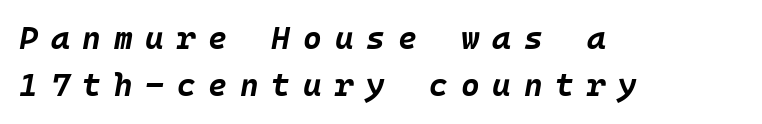
Q: Is the text bold? A: Yes.
Q: Is the text italic (slanted)? A: Yes, it leans right by about 10 degrees.
Q: Is the text underlined? A: No.
Q: How is the paragraph aligned? A: Left-aligned.
Q: Is the spacing between letters normal or unusually wide? A: Unusually wide.
Q: Is the spacing between lines tight, normal or loose? A: Normal.
Q: Width (condensed, normal, or wide)? A: Normal.
Q: Stroke contrast? A: Low.
Q: x-height? A: Large.
